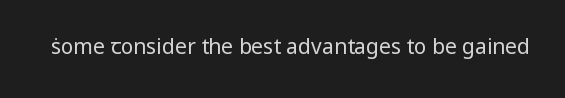
Q: Is the text bold? A: No.
Q: Is the text italic (slanted)? A: No, it is upright.
Q: Is the text underlined? A: No.
Q: Is the spacing between letters normal or unusually wide? A: Normal.
